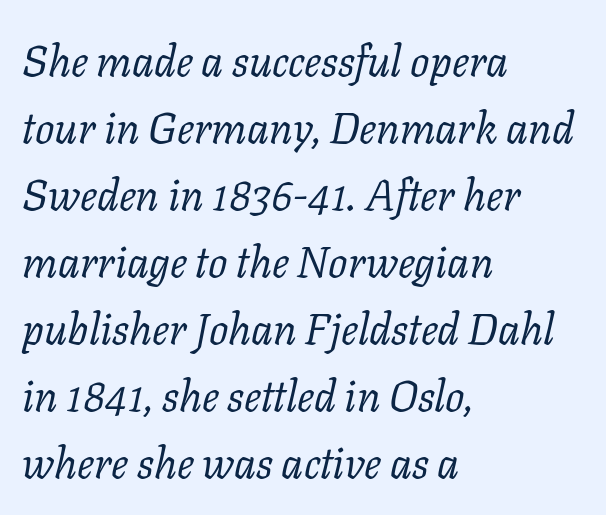
{"serif": "yes", "italic": "yes", "lean": "right", "slant_degrees": 11, "bold": "no", "weight": "regular", "width": "normal", "stroke_contrast": "low", "x_height": "medium", "monospaced": "no", "underline": "no", "align": "left", "line_spacing": "normal", "line_spacing_ratio": 1.56, "letter_spacing": "normal", "letter_spacing_em": 0.0, "glyph_px": 43}
